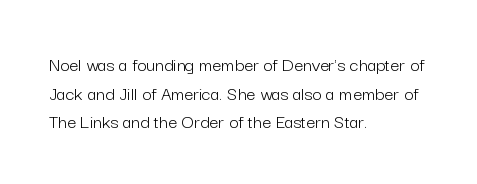
The image shows 20 px text type, upright; set left-aligned, normal line spacing (1.43x), normal letter spacing, not underlined.
